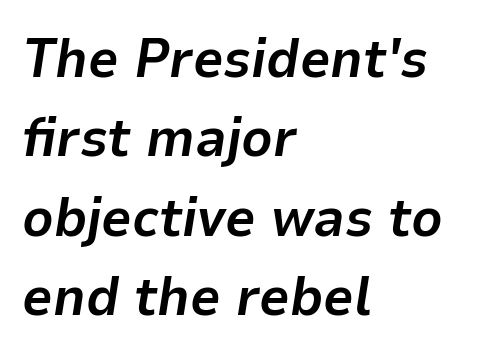
You'd pick this weight for a headline — it's a proper bold. Is the letter spacing exaggerated? No — it looks like the ordinary default. Nobody drew a line under any word here. These lines were composed using italics. Each letter keeps its own natural width here, so spacing adapts to shape. This rendering uses left alignment, leaving the right contour irregular.
